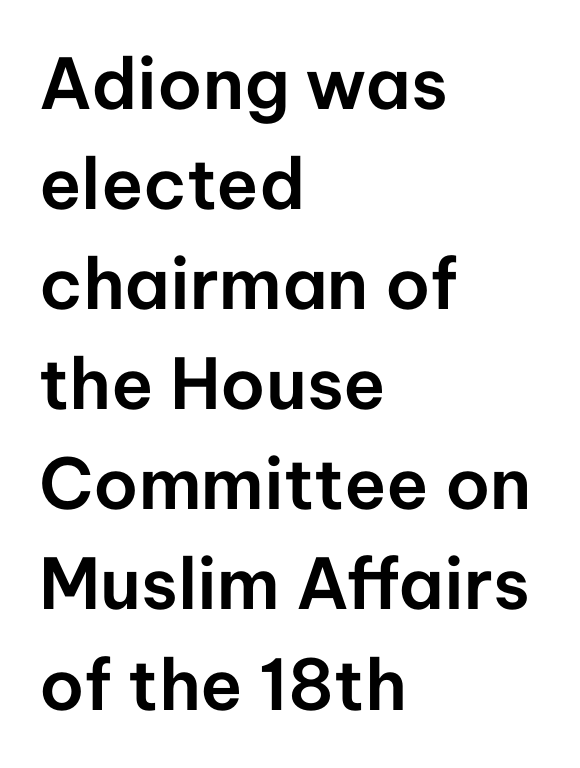
Q: Is the text italic (slanted)? A: No, it is upright.
Q: Is the typeface a serif or a sans-serif typeface? A: Sans-serif.
Q: Is the text underlined? A: No.
Q: How is the paragraph aligned? A: Left-aligned.
Q: Is the spacing between letters normal or unusually wide? A: Normal.
Q: Is the spacing between lines tight, normal or loose? A: Normal.
Q: Width (condensed, normal, or wide)? A: Normal.
Q: Stroke contrast? A: Low.
Q: x-height? A: Medium.
Q: Monospaced? A: No.
